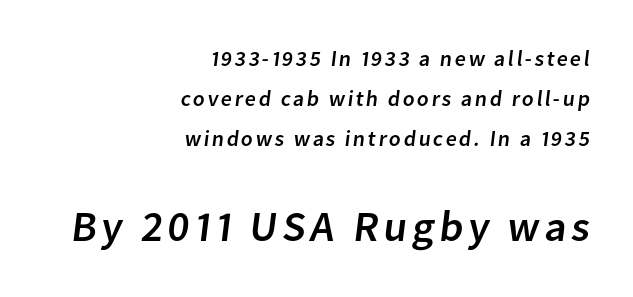
Stroke terminals: plain, sans-serif. The passage shown is not underscored anywhere. If you drew a ruler down the right edge, every line would touch it. A student would notice the bottom passage is typeset larger than what precedes it. Looks like regular typesetting: each glyph gets only the width it needs.
